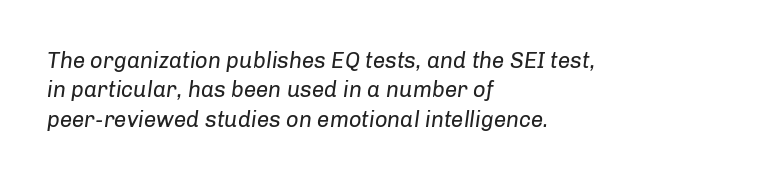
Compared with typical paragraphs, the rows here are spaced about the same. The space directly below the letters is spotless. On a weight scale, this lands at 450 or below. This sample uses plain, unmodified letter spacing. Every row of glyphs begins at an identical x-position on the left.
